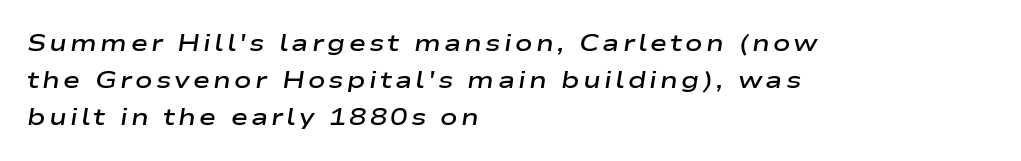
Typographic density is moderately raised because the face is semibold. When letters slant like this, we call the style italic. The ragged edge is on the right, which tells us the setting is flush left. The vertical gap from one line to the next is medium. Beneath every word, the page is bare.
